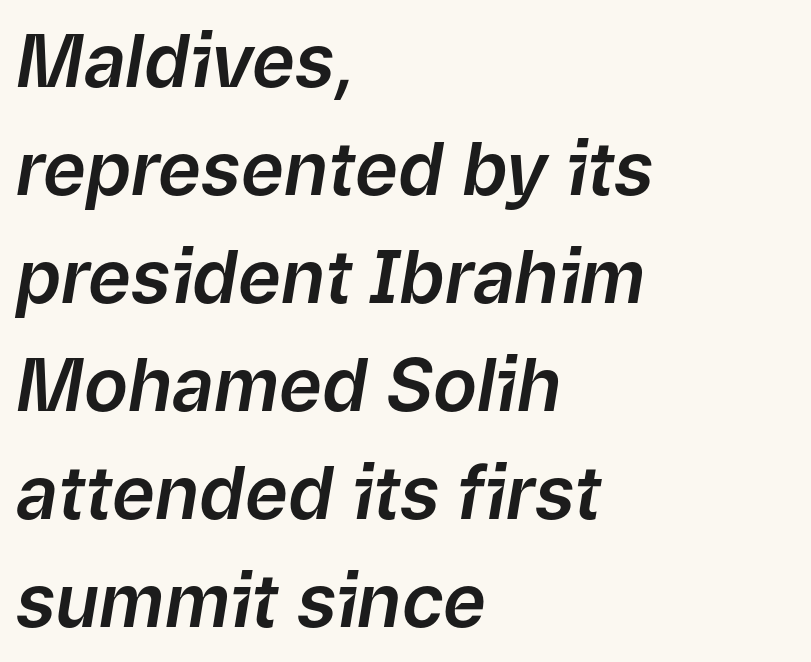
The image shows 73 px text type, italic (leaning right); set left-aligned, normal line spacing (1.48x), normal letter spacing, not underlined; low stroke contrast and a medium x-height.
